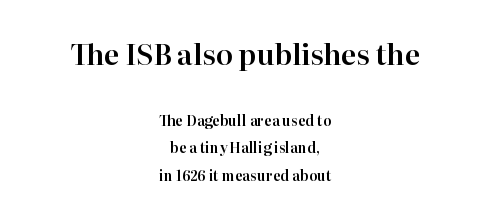
{"serif": "yes", "italic": "no", "width": "normal", "stroke_contrast": "high", "x_height": "medium", "monospaced": "no", "underline": "no", "align": "center", "line_spacing": "loose", "line_spacing_ratio": 1.95, "letter_spacing": "normal", "letter_spacing_em": 0.0, "larger_block": "first", "size_ratio": 2.0, "glyph_px": 28}
